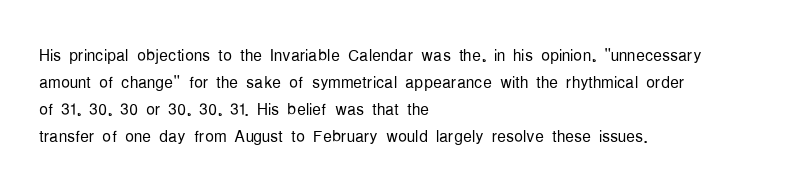
{"italic": "no", "bold": "no", "underline": "no", "align": "left", "line_spacing_ratio": 1.22, "letter_spacing": "normal", "letter_spacing_em": 0.0, "glyph_px": 22}
